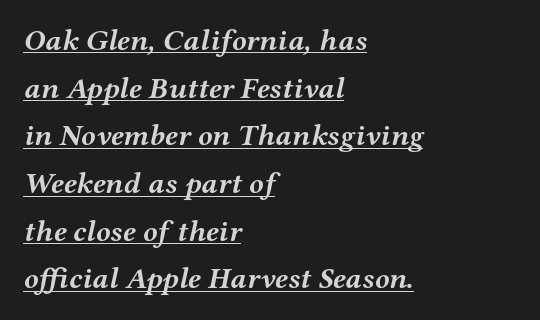
This block has exactly the height ordinary leading produces. A classic flush-left, rag-right setting is used for this passage. The string is rendered with underlining switched on. Stroke thickness is high; the sample reads as a true bold. The gaps between neighbouring characters are ordinary and unremarkable.
